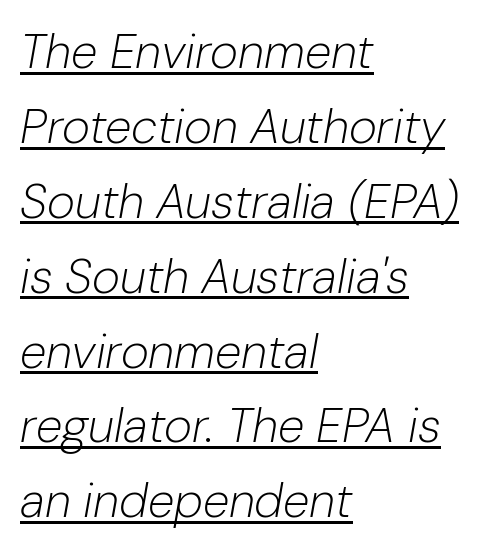
The letterforms sit shoulder to shoulder at normal distance. Note the varied advance widths — an 'i' is clearly narrower than an 'm'. When letters slant like this, we call the style italic. One glance says typical: line gaps are just what's usual. Short and long lines alike share a common starting point at left.
